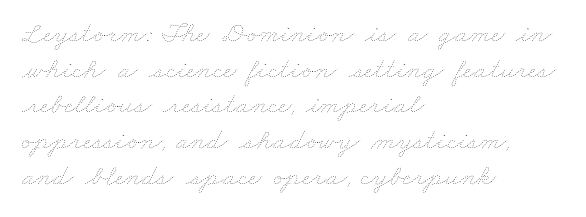
{"bold": "no", "weight": "thin", "width": "wide", "stroke_contrast": "low", "x_height": "small", "monospaced": "no", "underline": "no", "align": "left", "line_spacing_ratio": 1.23, "letter_spacing": "normal", "letter_spacing_em": 0.0, "glyph_px": 29}
